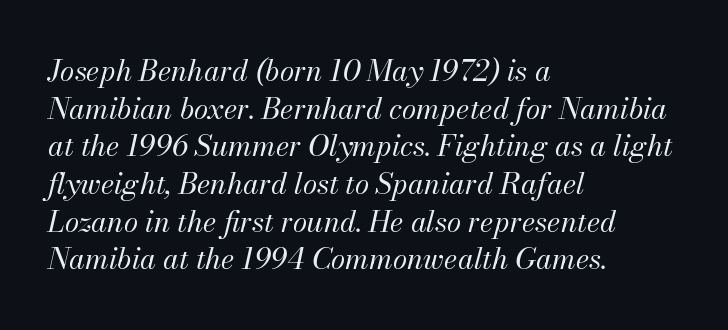
A typesetter would call this proportional, since set widths differ per character. Posture: slanted. A bare baseline throughout the passage. The paragraph has a hard left edge and a soft right edge. What's the leading like? Ordinary, nothing unusual. Here the glyphs are tracked normally, forming tight word shapes.
